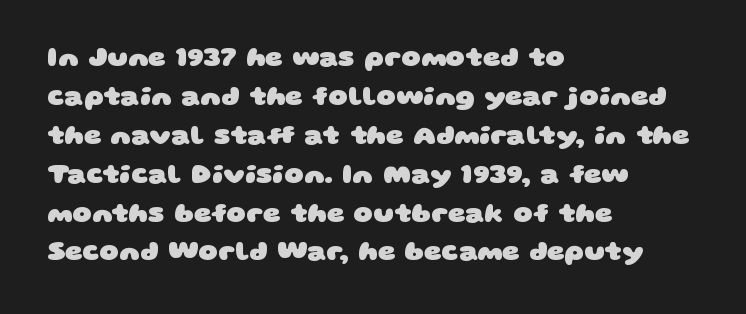
{"bold": "yes", "underline": "no", "align": "left", "line_spacing": "normal", "line_spacing_ratio": 1.44, "letter_spacing": "normal", "letter_spacing_em": 0.0, "glyph_px": 27}
